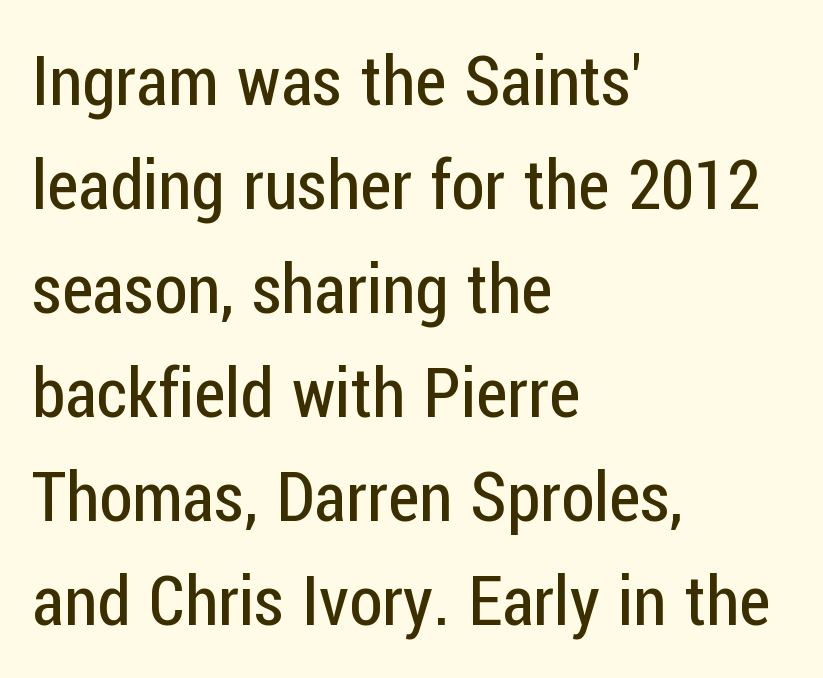
The image shows 68 px regular-weight, condensed sans-serif type, upright; set left-aligned, normal line spacing (1.53x), normal letter spacing, not underlined; low stroke contrast and a medium x-height.
